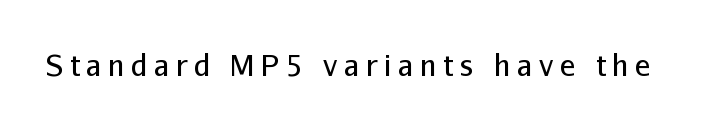
{"serif": "no", "italic": "no", "bold": "no", "weight": "regular", "width": "normal", "stroke_contrast": "low", "x_height": "medium", "monospaced": "no", "underline": "no", "letter_spacing": "wide", "letter_spacing_em": 0.23, "glyph_px": 29}
